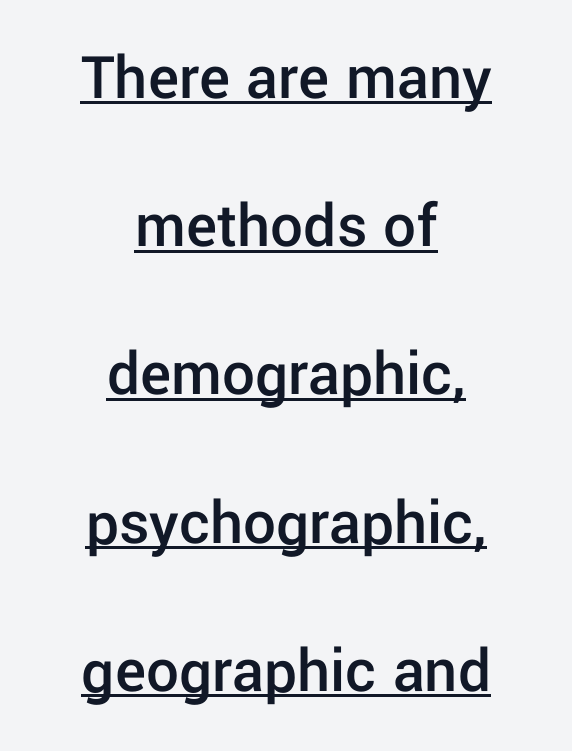
The letters carry no serifs — their stems end cleanly without finishing strokes. A centered setting, common on invitations and titles, is used for this passage. Varying glyph widths throughout — classic text-font behaviour. Notice the wide empty band between every row — that's loose leading.
